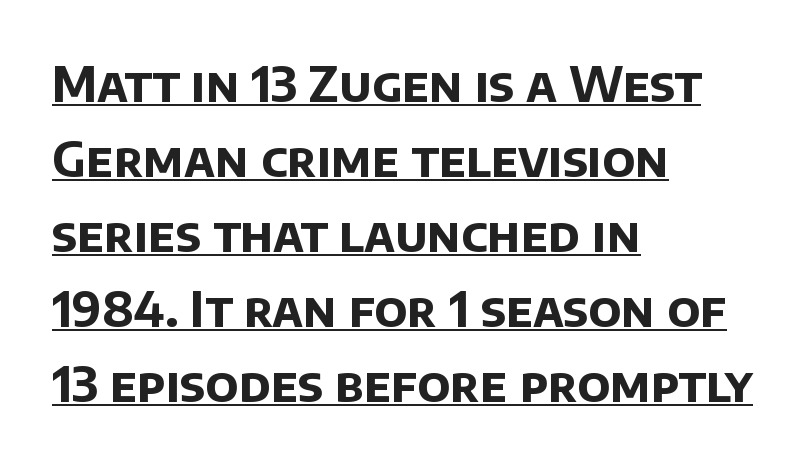
{"serif": "no", "bold": "yes", "weight": "bold", "width": "normal", "stroke_contrast": "low", "x_height": "large", "monospaced": "no", "underline": "yes", "align": "left", "line_spacing": "normal", "line_spacing_ratio": 1.56, "letter_spacing": "normal", "letter_spacing_em": 0.0, "glyph_px": 48}
